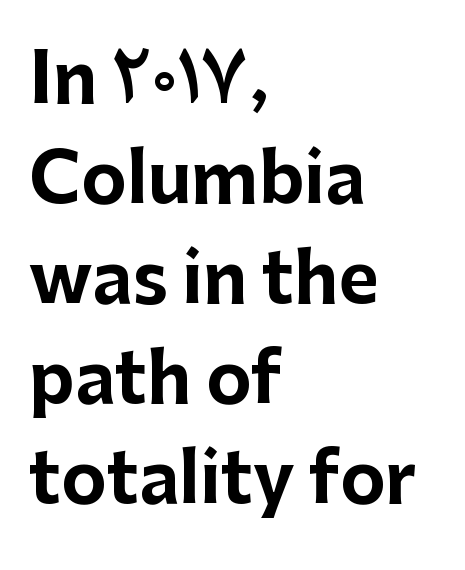
The image shows 69 px bold sans-serif type, upright; set left-aligned, normal line spacing (1.45x), normal letter spacing, not underlined; low stroke contrast and a medium x-height.
